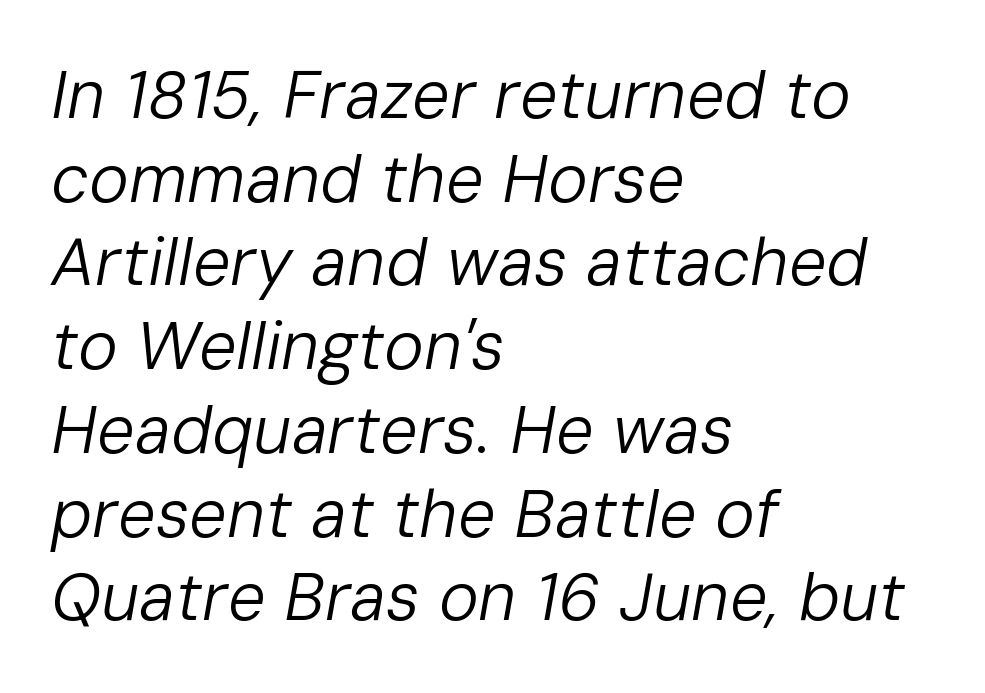
{"italic": "yes", "lean": "right", "slant_degrees": 10, "bold": "no", "weight": "regular", "width": "normal", "stroke_contrast": "low", "x_height": "medium", "monospaced": "no", "underline": "no", "align": "left", "line_spacing": "normal", "line_spacing_ratio": 1.25, "letter_spacing": "normal", "letter_spacing_em": 0.0, "glyph_px": 67}
